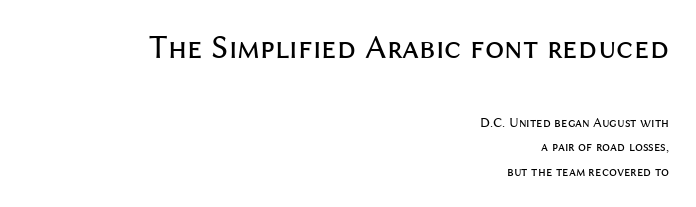
Q: Is the text bold? A: No.
Q: Is the text italic (slanted)? A: No, it is upright.
Q: Is the typeface a serif or a sans-serif typeface? A: Sans-serif.
Q: Is the text underlined? A: No.
Q: How is the paragraph aligned? A: Right-aligned.
Q: Is the spacing between letters normal or unusually wide? A: Normal.
Q: Which block of text is set in a larger size, the first (top) or the second (bottom)? A: The first (top) one.
Q: Width (condensed, normal, or wide)? A: Normal.
Q: Stroke contrast? A: Medium.
Q: x-height? A: Medium.
Q: Monospaced? A: No.
